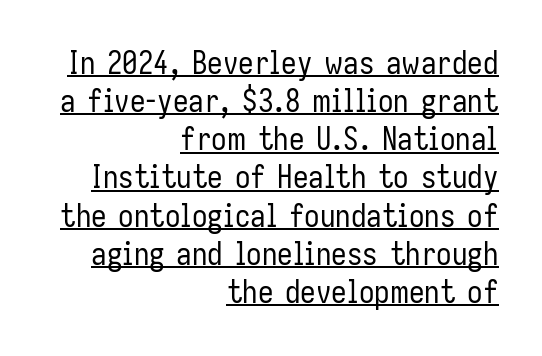
Q: Is the text bold? A: No.
Q: Is the text italic (slanted)? A: No, it is upright.
Q: Is the typeface a serif or a sans-serif typeface? A: Sans-serif.
Q: Is the text underlined? A: Yes.
Q: How is the paragraph aligned? A: Right-aligned.
Q: Is the spacing between letters normal or unusually wide? A: Normal.
Q: Width (condensed, normal, or wide)? A: Condensed.
Q: Stroke contrast? A: Low.
Q: x-height? A: Medium.
Q: Monospaced? A: No.
